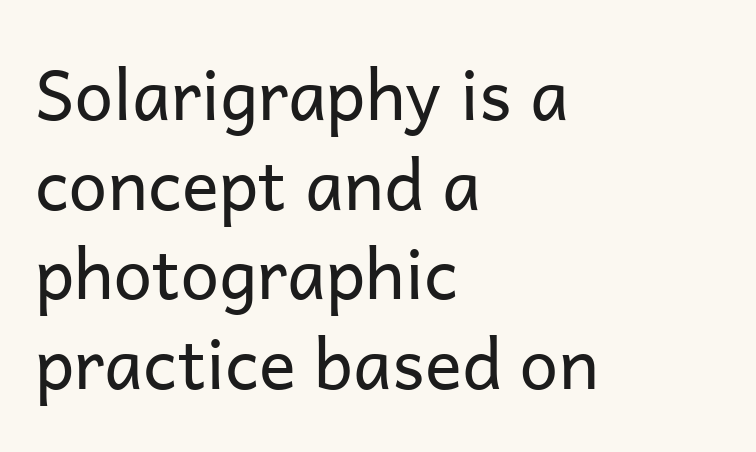
The image shows 69 px regular-weight sans-serif type, upright; set left-aligned, normal line spacing (1.3x), normal letter spacing, not underlined; low stroke contrast and a medium x-height.
